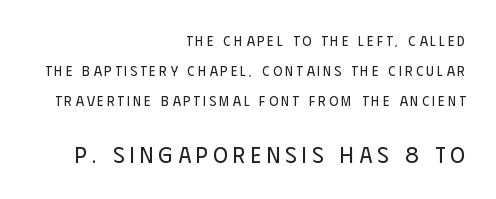
The image shows 23 px text type, upright; set right-aligned, loose line spacing (2.13x), unusually wide letter spacing (+0.23 em), not underlined; the second (bottom) block is 1.64x larger.
